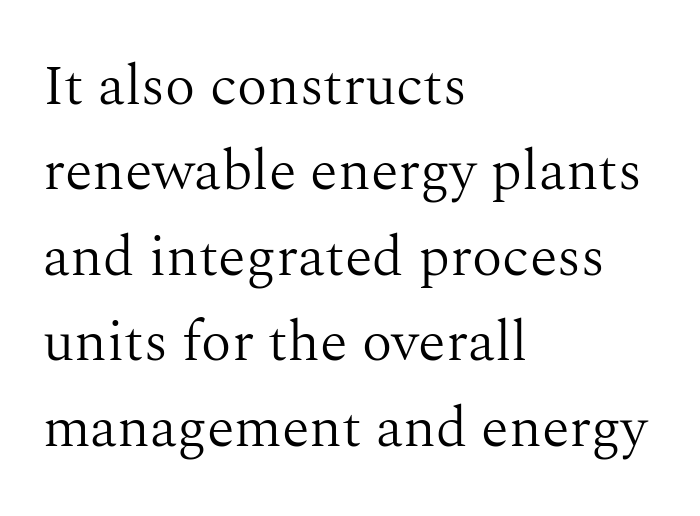
Q: Is the text bold? A: No.
Q: Is the text italic (slanted)? A: No, it is upright.
Q: Is the typeface a serif or a sans-serif typeface? A: Serif.
Q: Is the text underlined? A: No.
Q: How is the paragraph aligned? A: Left-aligned.
Q: Is the spacing between letters normal or unusually wide? A: Normal.
Q: Is the spacing between lines tight, normal or loose? A: Normal.
Q: Width (condensed, normal, or wide)? A: Normal.
Q: Stroke contrast? A: Medium.
Q: x-height? A: Medium.
Q: Monospaced? A: No.
